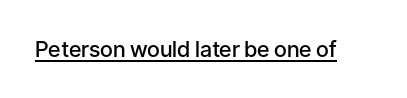
Typesetter's note: demi weight, one step under bold. This sample uses plain, unmodified letter spacing. Honestly, the underline is the first thing you notice here. A typesetter would mark this as roman, not italic.
